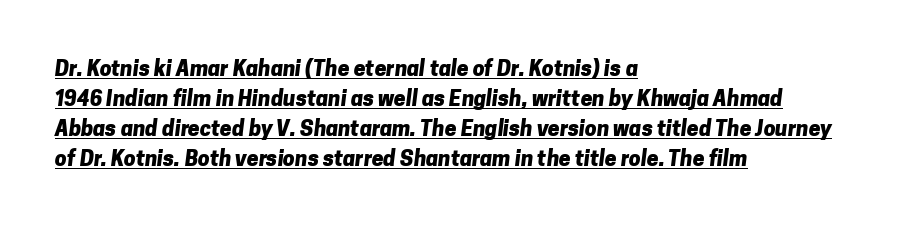
Q: Is the text bold? A: Yes.
Q: Is the text underlined? A: Yes.
Q: How is the paragraph aligned? A: Left-aligned.
Q: Is the spacing between letters normal or unusually wide? A: Normal.
Q: Is the spacing between lines tight, normal or loose? A: Normal.
